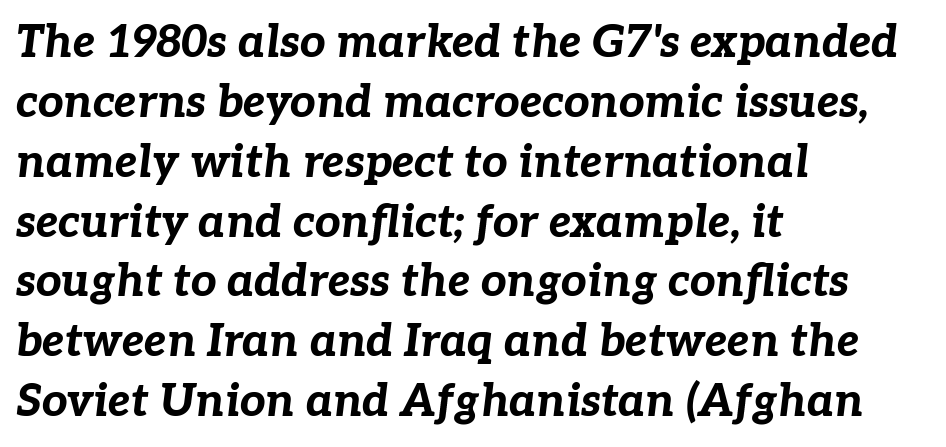
Note the varied advance widths — an 'i' is clearly narrower than an 'm'. Letter spacing: default. Letters rest on an invisible, unmarked baseline. Each line starts at the same left margin while the right side varies. Compared with an ordinary text face, these strokes are far heavier — a full bold.
